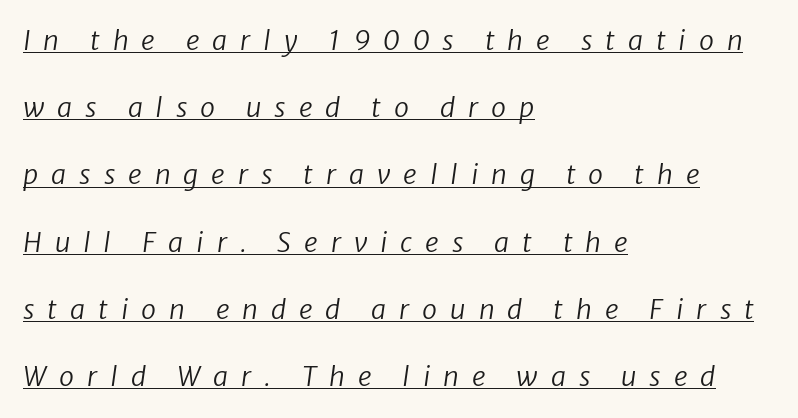
{"italic": "yes", "lean": "right", "slant_degrees": 8, "bold": "no", "underline": "yes", "align": "left", "line_spacing": "loose", "line_spacing_ratio": 2.49, "letter_spacing": "wide", "letter_spacing_em": 0.48, "glyph_px": 27}
